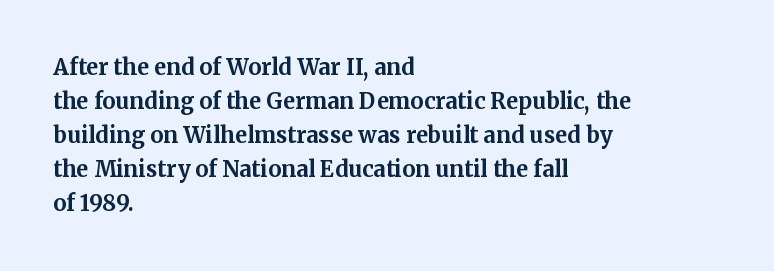
Q: Is the text bold? A: Yes.
Q: Is the text italic (slanted)? A: No, it is upright.
Q: Is the text underlined? A: No.
Q: How is the paragraph aligned? A: Left-aligned.
Q: Is the spacing between letters normal or unusually wide? A: Normal.
Q: Is the spacing between lines tight, normal or loose? A: Normal.
